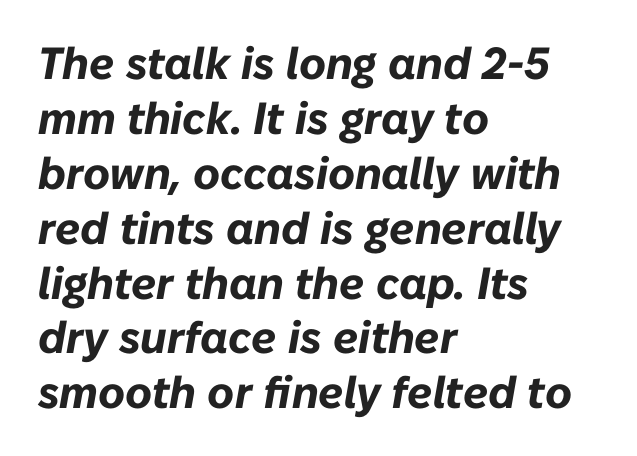
The image shows 45 px bold type, italic (leaning right); set left-aligned, line spacing 1.22x, normal letter spacing, not underlined; low stroke contrast and a medium x-height.
